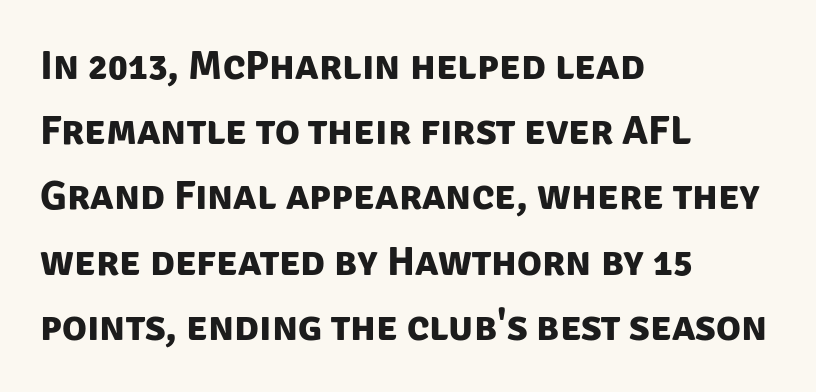
{"serif": "no", "bold": "yes", "weight": "bold", "width": "normal", "stroke_contrast": "low", "x_height": "large", "monospaced": "no", "underline": "no", "align": "left", "line_spacing": "normal", "line_spacing_ratio": 1.59, "letter_spacing": "normal", "letter_spacing_em": 0.0, "glyph_px": 41}
